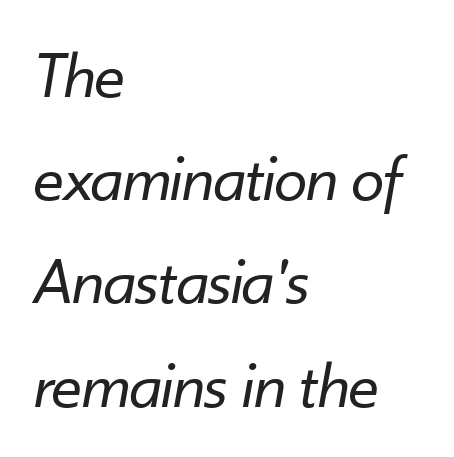
Q: Is the text bold? A: No.
Q: Is the text italic (slanted)? A: Yes, it leans right by about 10 degrees.
Q: Is the text underlined? A: No.
Q: How is the paragraph aligned? A: Left-aligned.
Q: Is the spacing between letters normal or unusually wide? A: Normal.
Q: Is the spacing between lines tight, normal or loose? A: Normal.
Q: Width (condensed, normal, or wide)? A: Normal.
Q: Stroke contrast? A: Low.
Q: x-height? A: Small.
Q: Monospaced? A: No.
